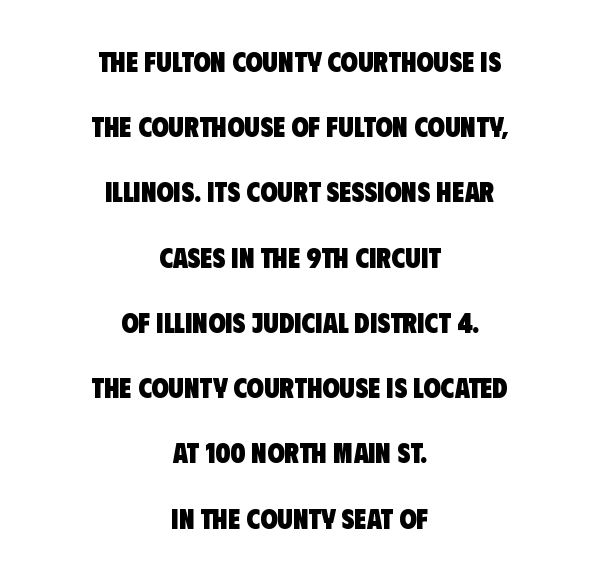
Check where the strokes stop: nothing finishes them off — pure sans. A student would call this center alignment; a typographer would say set centered. The rendering uses natural spacing where letterforms have individual widths. Underline: absent. Typographic density is high because the face is bold.
